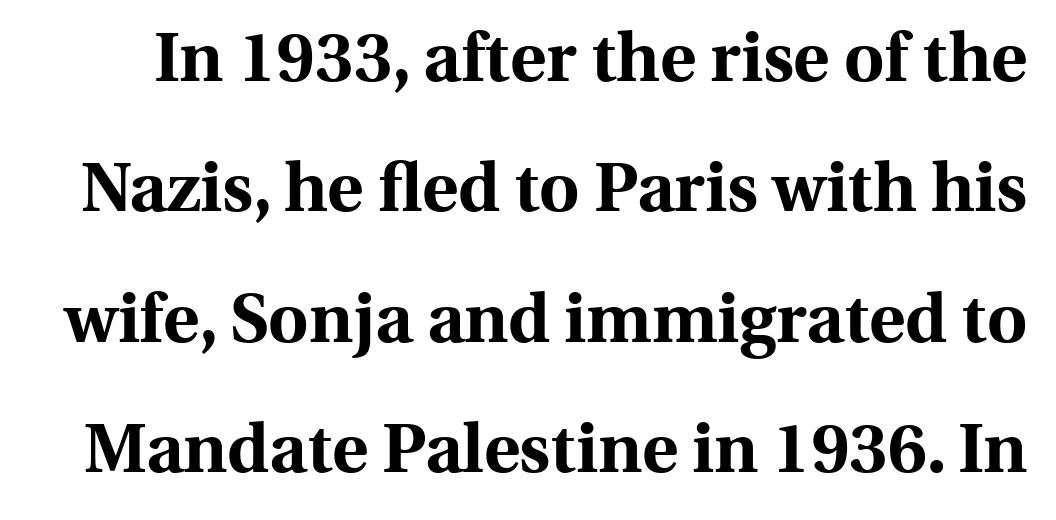
Q: Is the text bold? A: Yes.
Q: Is the text italic (slanted)? A: No, it is upright.
Q: Is the typeface a serif or a sans-serif typeface? A: Serif.
Q: Is the text underlined? A: No.
Q: Is the spacing between letters normal or unusually wide? A: Normal.
Q: Width (condensed, normal, or wide)? A: Normal.
Q: x-height? A: Medium.
Q: Monospaced? A: No.
